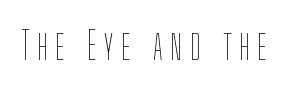
Q: Is the text bold? A: No.
Q: Is the text italic (slanted)? A: No, it is upright.
Q: Is the text underlined? A: No.
Q: Width (condensed, normal, or wide)? A: Condensed.
Q: Stroke contrast? A: Low.
Q: x-height? A: Medium.
Q: Monospaced? A: No.
